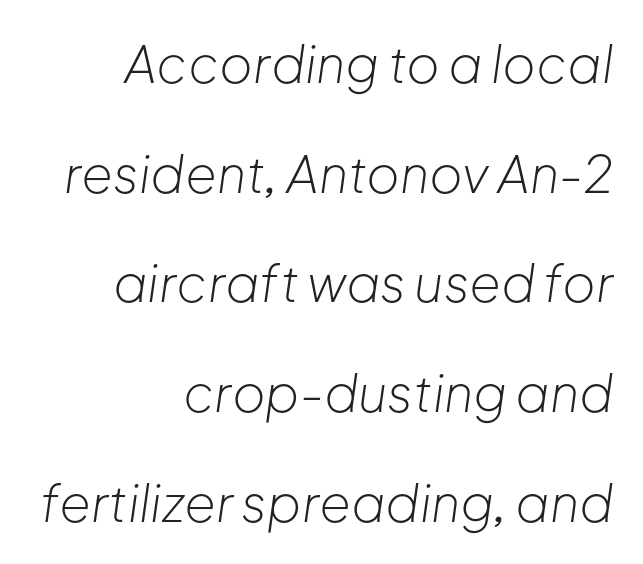
Q: Is the text bold? A: No.
Q: Is the text italic (slanted)? A: Yes, it leans right by about 8 degrees.
Q: Is the text underlined? A: No.
Q: How is the paragraph aligned? A: Right-aligned.
Q: Is the spacing between letters normal or unusually wide? A: Normal.
Q: Is the spacing between lines tight, normal or loose? A: Loose.
Q: Width (condensed, normal, or wide)? A: Normal.
Q: Stroke contrast? A: Low.
Q: x-height? A: Medium.
Q: Monospaced? A: No.
